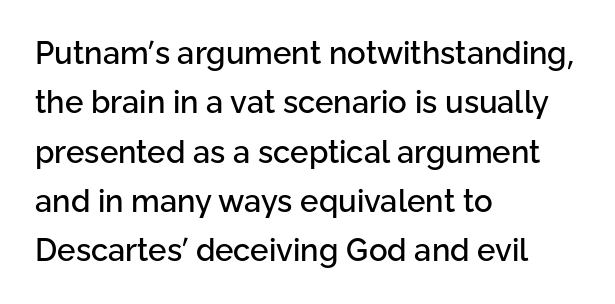
Q: Is the text italic (slanted)? A: No, it is upright.
Q: Is the typeface a serif or a sans-serif typeface? A: Sans-serif.
Q: Is the text underlined? A: No.
Q: How is the paragraph aligned? A: Left-aligned.
Q: Is the spacing between letters normal or unusually wide? A: Normal.
Q: Is the spacing between lines tight, normal or loose? A: Normal.
Q: Width (condensed, normal, or wide)? A: Normal.
Q: Stroke contrast? A: Low.
Q: x-height? A: Medium.
Q: Monospaced? A: No.
